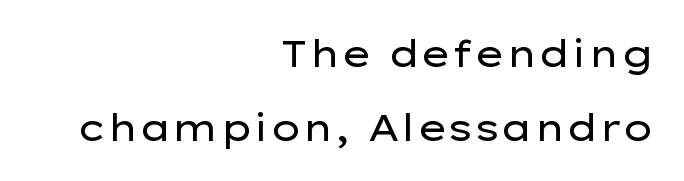
Compared with typical paragraphs, the rows here are farther apart. Think standard paragraph weight, or any step lighter than that. Reading down the block, your eye finds every line finishing at a fixed right position. This sample uses a sans-serif face.
